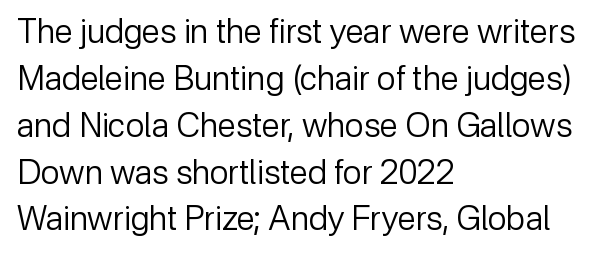
{"serif": "no", "italic": "no", "bold": "no", "weight": "regular", "width": "normal", "stroke_contrast": "low", "x_height": "medium", "monospaced": "no", "underline": "no", "align": "left", "line_spacing": "normal", "line_spacing_ratio": 1.42, "letter_spacing": "normal", "letter_spacing_em": 0.0, "glyph_px": 33}
